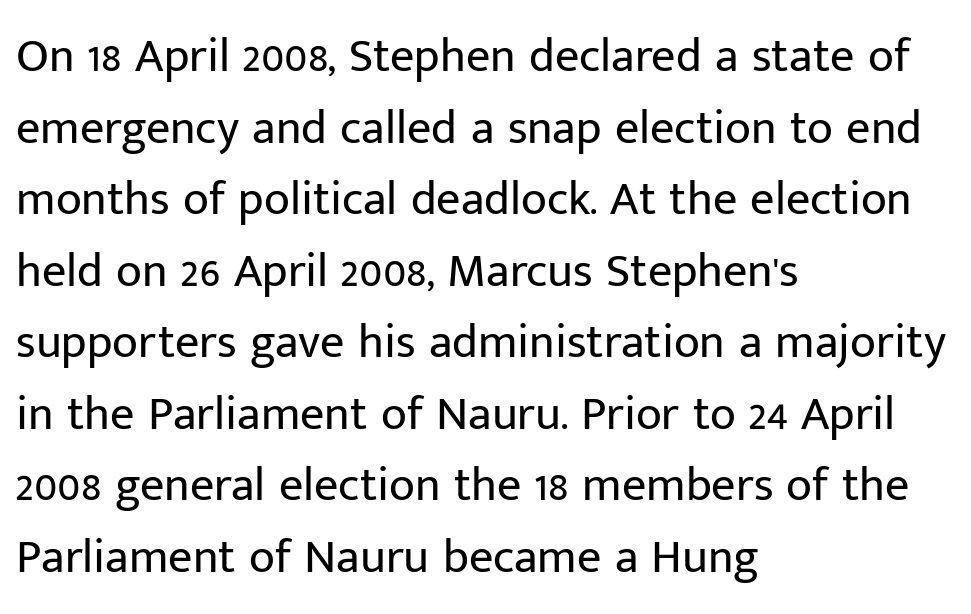
Q: Is the text bold? A: No.
Q: Is the text italic (slanted)? A: No, it is upright.
Q: Is the typeface a serif or a sans-serif typeface? A: Sans-serif.
Q: Is the text underlined? A: No.
Q: How is the paragraph aligned? A: Left-aligned.
Q: Is the spacing between letters normal or unusually wide? A: Normal.
Q: Is the spacing between lines tight, normal or loose? A: Normal.
Q: Width (condensed, normal, or wide)? A: Normal.
Q: Stroke contrast? A: Low.
Q: x-height? A: Medium.
Q: Monospaced? A: No.
